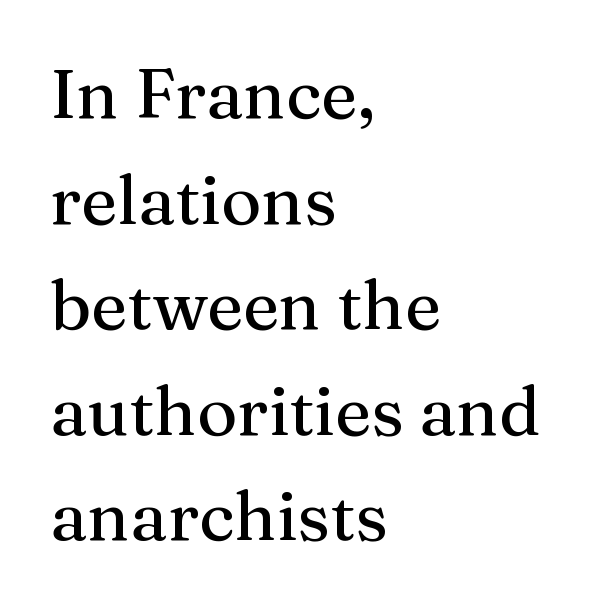
{"serif": "yes", "italic": "no", "width": "normal", "stroke_contrast": "medium", "x_height": "medium", "monospaced": "no", "underline": "no", "align": "left", "line_spacing": "normal", "line_spacing_ratio": 1.53, "letter_spacing": "normal", "letter_spacing_em": 0.0, "glyph_px": 69}
